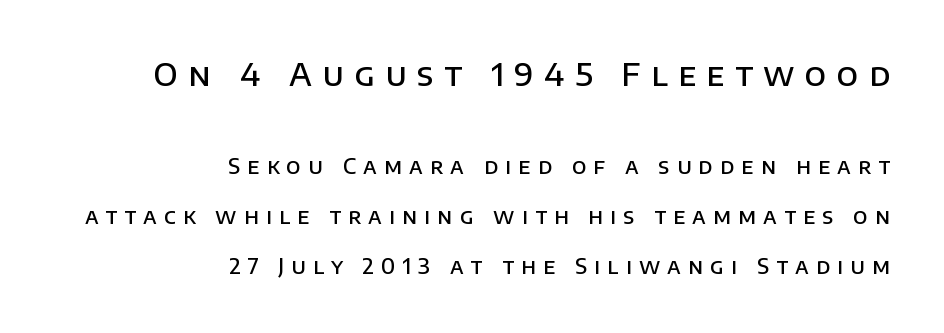
The image shows 31 px semibold sans-serif type, upright; set right-aligned, loose line spacing (2.37x), unusually wide letter spacing (+0.34 em), not underlined; the first (top) block is 1.48x larger; low stroke contrast and a large x-height.
